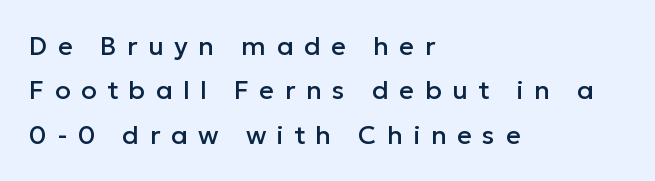
The image shows 26 px text type, upright; set left-aligned, line spacing 1.71x, unusually wide letter spacing (+0.4 em), not underlined.
